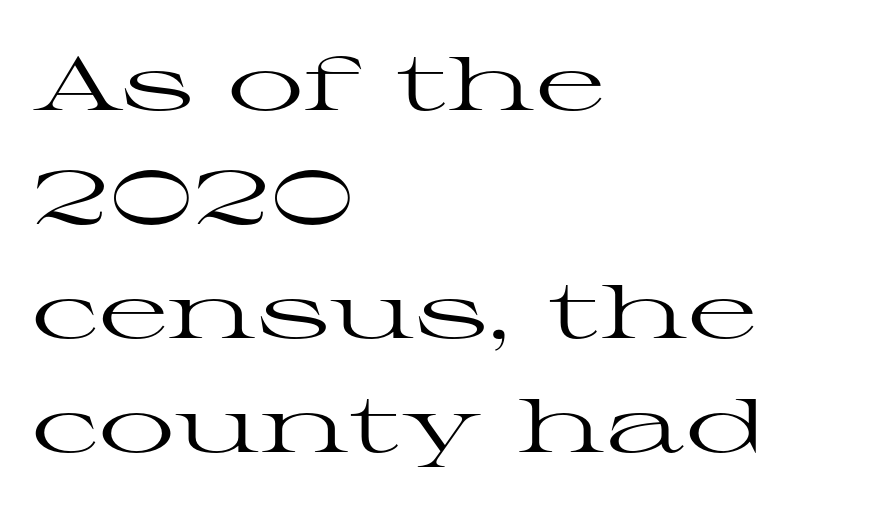
The image shows 76 px regular-weight, wide serif type, upright; set left-aligned, normal line spacing (1.5x), normal letter spacing, not underlined; high stroke contrast and a medium x-height.
